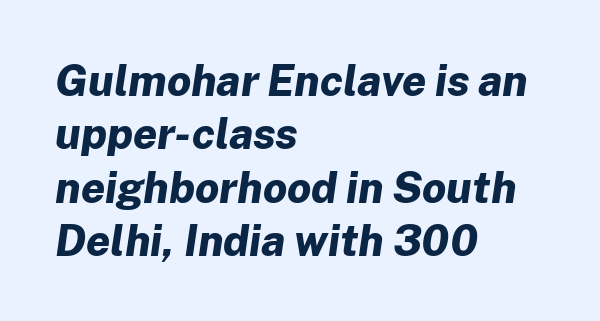
Q: Is the text bold? A: Yes.
Q: Is the text italic (slanted)? A: Yes, it leans right by about 8 degrees.
Q: Is the text underlined? A: No.
Q: How is the paragraph aligned? A: Left-aligned.
Q: Is the spacing between letters normal or unusually wide? A: Normal.
Q: Width (condensed, normal, or wide)? A: Normal.
Q: Stroke contrast? A: Low.
Q: x-height? A: Medium.
Q: Monospaced? A: No.
